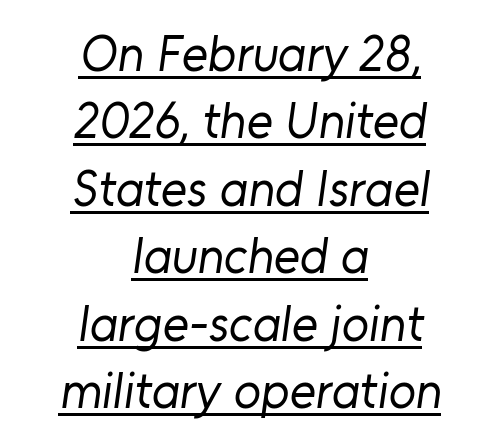
The face used here is proportionally spaced, like ordinary book or web type. Weight: regular or lighter. Like a heading marked for emphasis, these lines bear an underscore. Font category for this specimen: sans-serif. Does extra space separate the letters? No, they use regular spacing.
